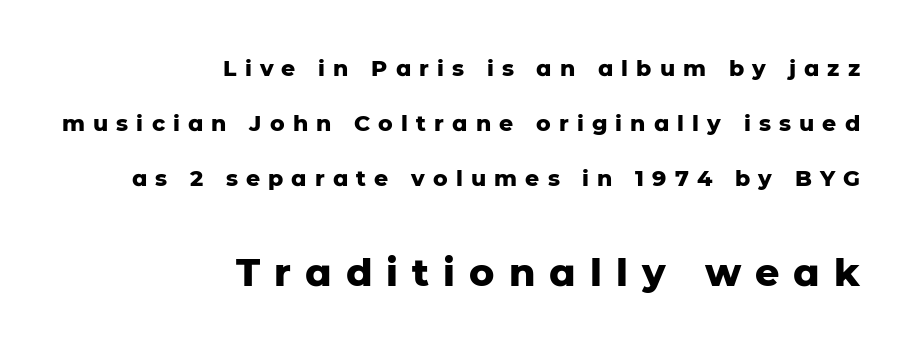
Quick note: underline off. Ascenders rise straight up at ninety degrees. The space between consecutive lines is lavish. The passage shown begins with its smaller block and ends with its larger one. This rendering uses right alignment, leaving the left contour irregular.
